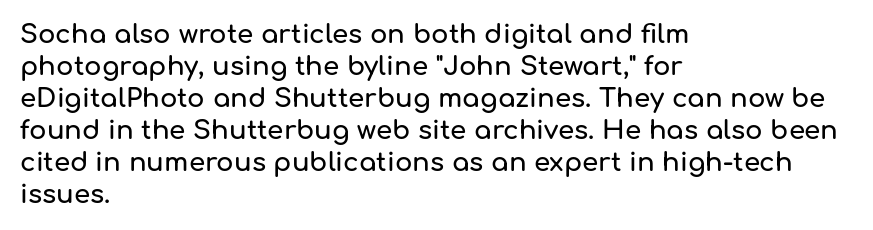
{"italic": "no", "underline": "no", "align": "left", "line_spacing_ratio": 1.23, "letter_spacing": "normal", "letter_spacing_em": 0.0, "glyph_px": 26}
